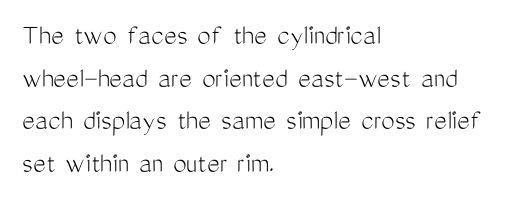
Q: Is the text bold? A: No.
Q: Is the text italic (slanted)? A: No, it is upright.
Q: Is the typeface a serif or a sans-serif typeface? A: Sans-serif.
Q: Is the text underlined? A: No.
Q: How is the paragraph aligned? A: Left-aligned.
Q: Is the spacing between letters normal or unusually wide? A: Normal.
Q: Is the spacing between lines tight, normal or loose? A: Normal.
Q: Width (condensed, normal, or wide)? A: Condensed.
Q: Stroke contrast? A: Medium.
Q: x-height? A: Medium.
Q: Monospaced? A: No.
